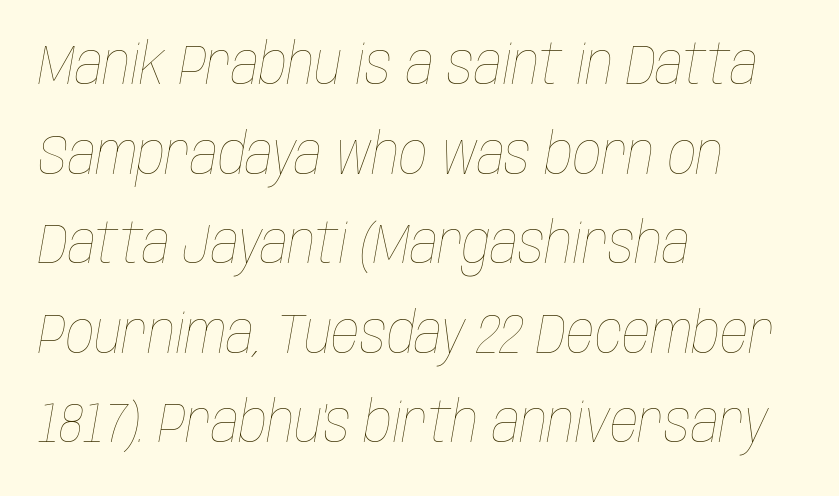
Q: Is the text bold? A: No.
Q: Is the text italic (slanted)? A: Yes, it leans right by about 10 degrees.
Q: Is the text underlined? A: No.
Q: How is the paragraph aligned? A: Left-aligned.
Q: Is the spacing between letters normal or unusually wide? A: Normal.
Q: Is the spacing between lines tight, normal or loose? A: Normal.
Q: Width (condensed, normal, or wide)? A: Condensed.
Q: Stroke contrast? A: Low.
Q: x-height? A: Large.
Q: Monospaced? A: No.
